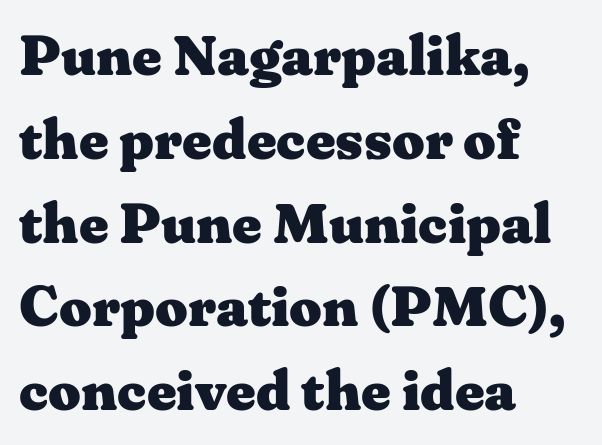
{"serif": "yes", "italic": "no", "bold": "yes", "weight": "heavy", "width": "wide", "stroke_contrast": "medium", "x_height": "medium", "monospaced": "no", "underline": "no", "align": "left", "line_spacing": "normal", "line_spacing_ratio": 1.47, "letter_spacing": "normal", "letter_spacing_em": 0.0, "glyph_px": 57}
